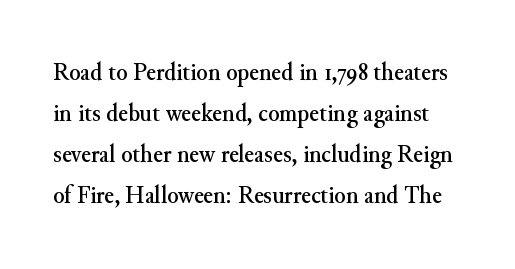
Q: Is the text italic (slanted)? A: No, it is upright.
Q: Is the text underlined? A: No.
Q: Is the spacing between letters normal or unusually wide? A: Normal.
Q: Is the spacing between lines tight, normal or loose? A: Normal.
